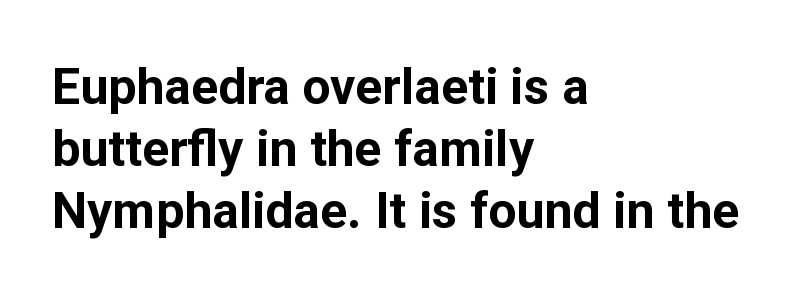
Q: Is the text bold? A: Yes.
Q: Is the text italic (slanted)? A: No, it is upright.
Q: Is the typeface a serif or a sans-serif typeface? A: Sans-serif.
Q: Is the text underlined? A: No.
Q: How is the paragraph aligned? A: Left-aligned.
Q: Is the spacing between letters normal or unusually wide? A: Normal.
Q: Width (condensed, normal, or wide)? A: Normal.
Q: Stroke contrast? A: Low.
Q: x-height? A: Medium.
Q: Monospaced? A: No.
